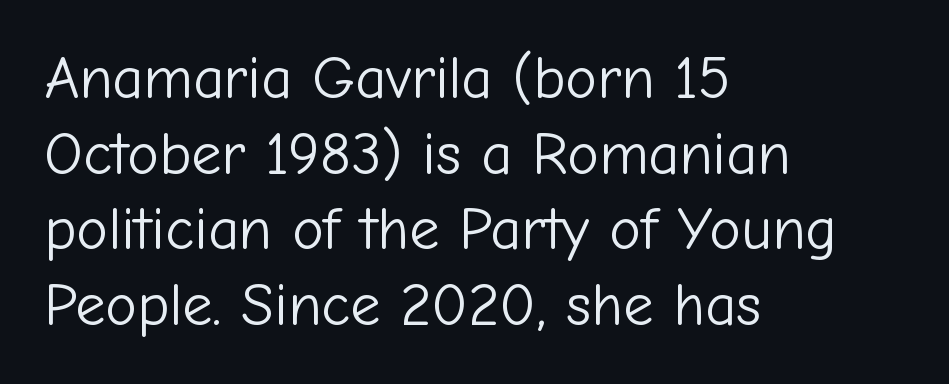
The image shows 60 px light sans-serif type, upright; set left-aligned, normal line spacing (1.26x), normal letter spacing, not underlined; low stroke contrast and a medium x-height.
